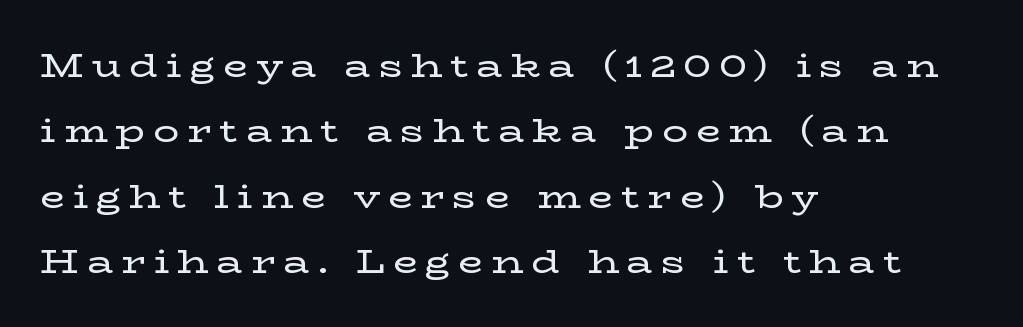
{"serif": "yes", "italic": "no", "width": "wide", "stroke_contrast": "low", "x_height": "medium", "monospaced": "no", "underline": "no", "align": "left", "line_spacing": "loose", "line_spacing_ratio": 2.04, "letter_spacing": "wide", "letter_spacing_em": 0.25, "glyph_px": 32}
